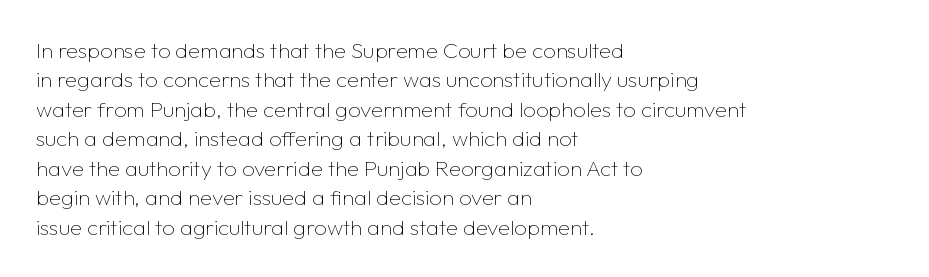
{"italic": "no", "bold": "no", "underline": "no", "align": "left", "line_spacing": "normal", "line_spacing_ratio": 1.34, "letter_spacing": "normal", "letter_spacing_em": 0.0, "glyph_px": 22}
